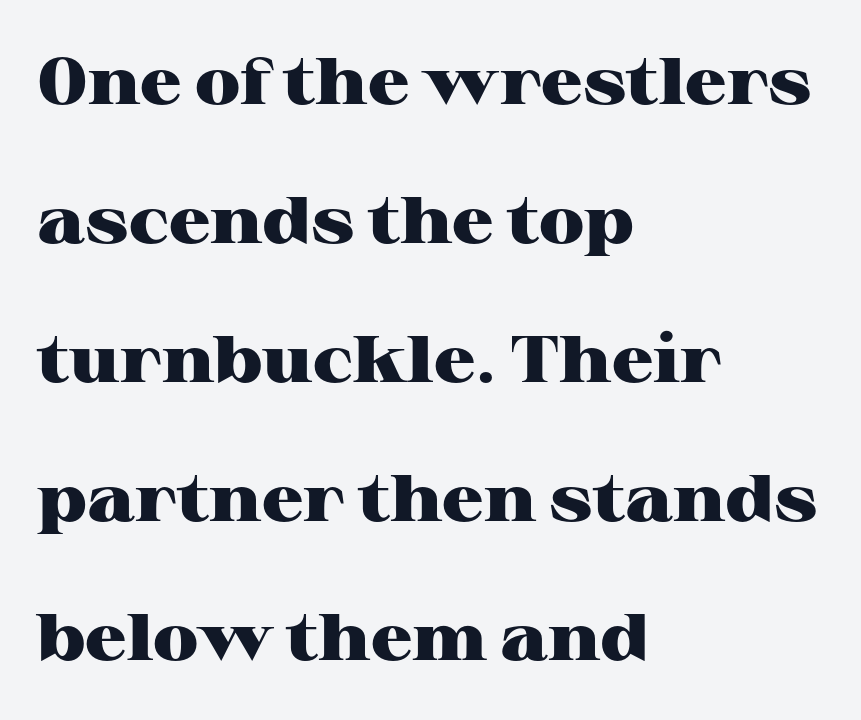
Q: Is the text bold? A: Yes.
Q: Is the text italic (slanted)? A: No, it is upright.
Q: Is the typeface a serif or a sans-serif typeface? A: Serif.
Q: Is the text underlined? A: No.
Q: How is the paragraph aligned? A: Left-aligned.
Q: Is the spacing between letters normal or unusually wide? A: Normal.
Q: Is the spacing between lines tight, normal or loose? A: Loose.
Q: Width (condensed, normal, or wide)? A: Wide.
Q: Stroke contrast? A: High.
Q: x-height? A: Medium.
Q: Monospaced? A: No.
